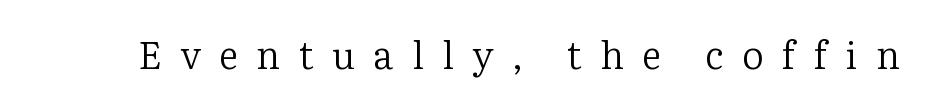
{"serif": "yes", "italic": "no", "bold": "no", "weight": "regular", "width": "normal", "stroke_contrast": "low", "x_height": "medium", "monospaced": "no", "underline": "no", "letter_spacing": "wide", "letter_spacing_em": 0.48, "glyph_px": 38}
